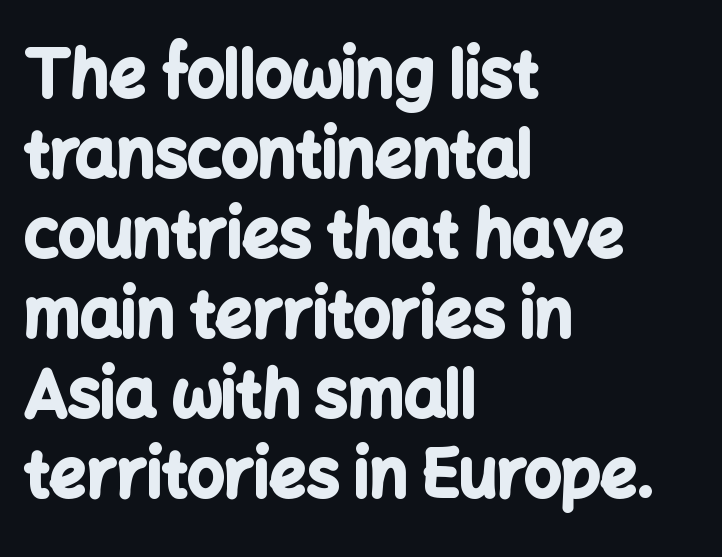
The image shows 65 px bold sans-serif type, upright; set left-aligned, line spacing 1.23x, normal letter spacing, not underlined; low stroke contrast and a medium x-height.
